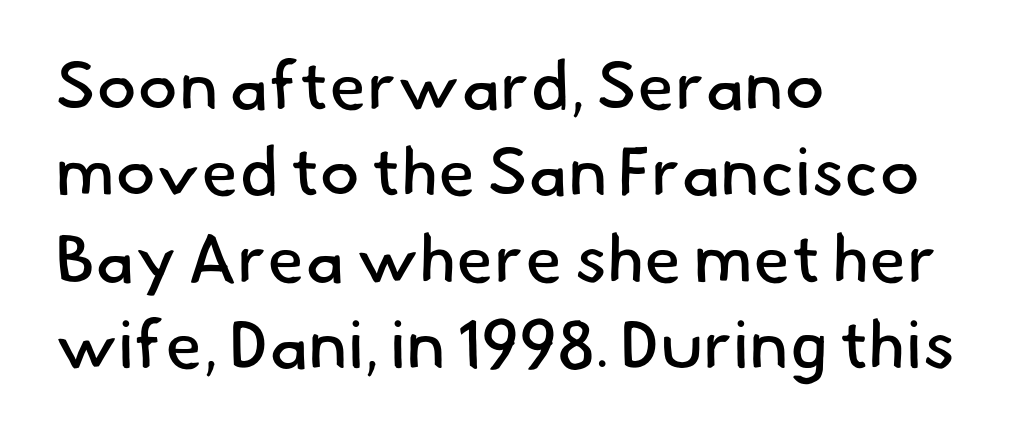
Here the glyphs are tracked normally, forming tight word shapes. The lines in this sample share a left origin and differ only in where they stop. Nobody drew a line under any word here. Is this a fixed-width face? No — the glyphs have proportional, varying widths. This is not heavy type; no bold has been used.
